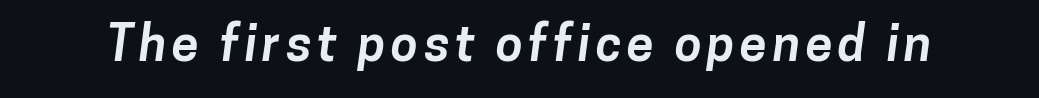
The image shows 49 px bold sans-serif type; set not underlined; low stroke contrast and a medium x-height.
